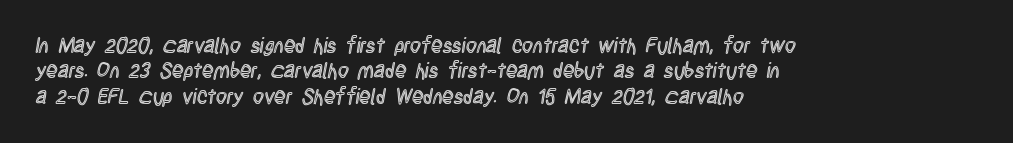
Short and long lines alike share a common starting point at left. Letters rest on an invisible, unmarked baseline. No extra tracking has been applied to these lines.
